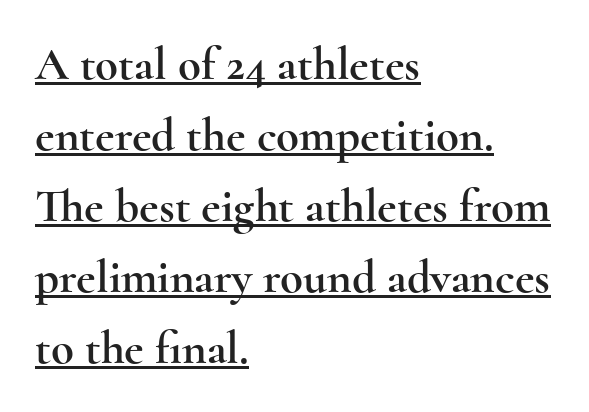
The image shows 47 px wide serif type, upright; set left-aligned, normal line spacing (1.51x), normal letter spacing, underlined; a small x-height.
